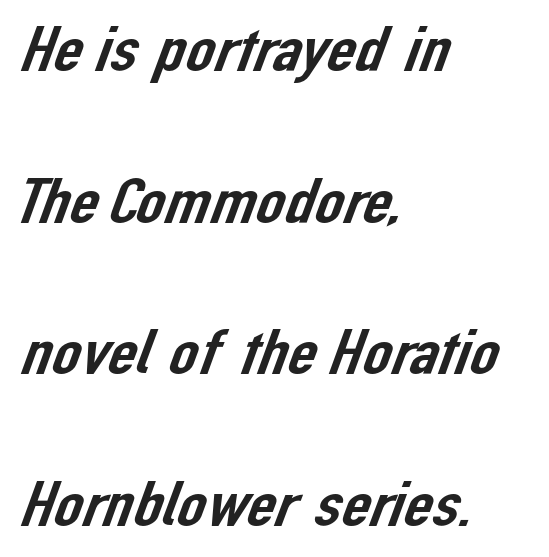
The compositor pushed each line to the left boundary. Serifs: no, the terminals of the letterforms are clean. Observe the ordinary spacing: letters are neighbours, not strangers. Reading down the column, the eye jumps a long way to each next line.
